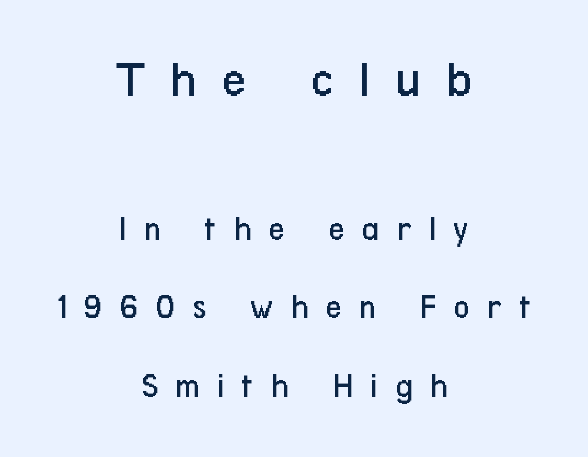
Q: Is the text bold? A: No.
Q: Is the text italic (slanted)? A: No, it is upright.
Q: Is the typeface a serif or a sans-serif typeface? A: Sans-serif.
Q: Is the text underlined? A: No.
Q: How is the paragraph aligned? A: Centered.
Q: Is the spacing between letters normal or unusually wide? A: Unusually wide.
Q: Is the spacing between lines tight, normal or loose? A: Loose.
Q: Which block of text is set in a larger size, the first (top) or the second (bottom)? A: The first (top) one.
Q: Width (condensed, normal, or wide)? A: Condensed.
Q: Stroke contrast? A: Low.
Q: x-height? A: Medium.
Q: Monospaced? A: No.
